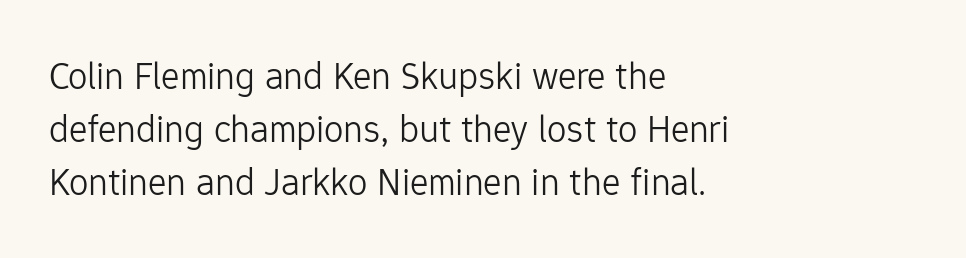
The type family on display is of the sans-serif kind. Each row of text sits above clean, open space. Where is the straight margin? On the left. The face used here is proportionally spaced, like ordinary book or web type. Regular leading. Italic? Not at all — the glyphs are vertical.
